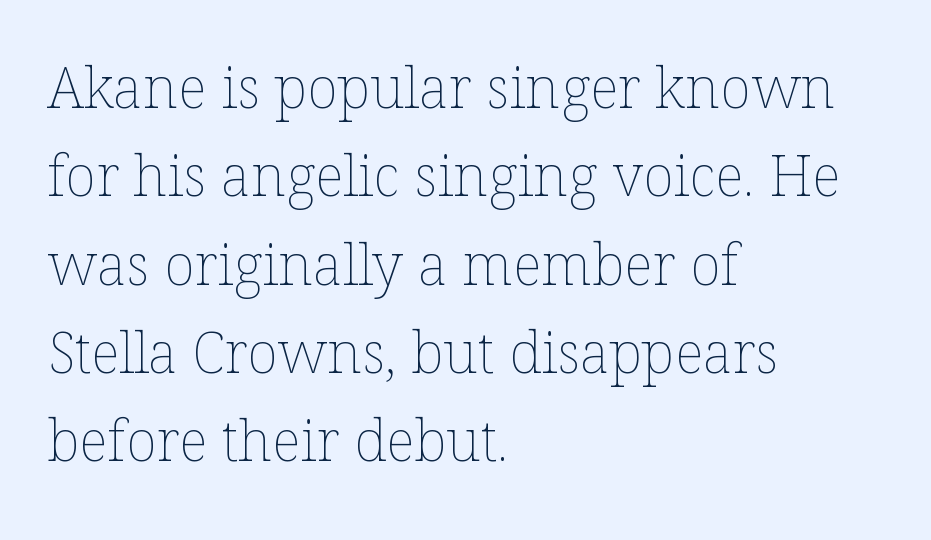
Q: Is the text bold? A: No.
Q: Is the text italic (slanted)? A: No, it is upright.
Q: Is the text underlined? A: No.
Q: How is the paragraph aligned? A: Left-aligned.
Q: Is the spacing between letters normal or unusually wide? A: Normal.
Q: Is the spacing between lines tight, normal or loose? A: Normal.
Q: Width (condensed, normal, or wide)? A: Normal.
Q: Stroke contrast? A: Low.
Q: x-height? A: Medium.
Q: Monospaced? A: No.
